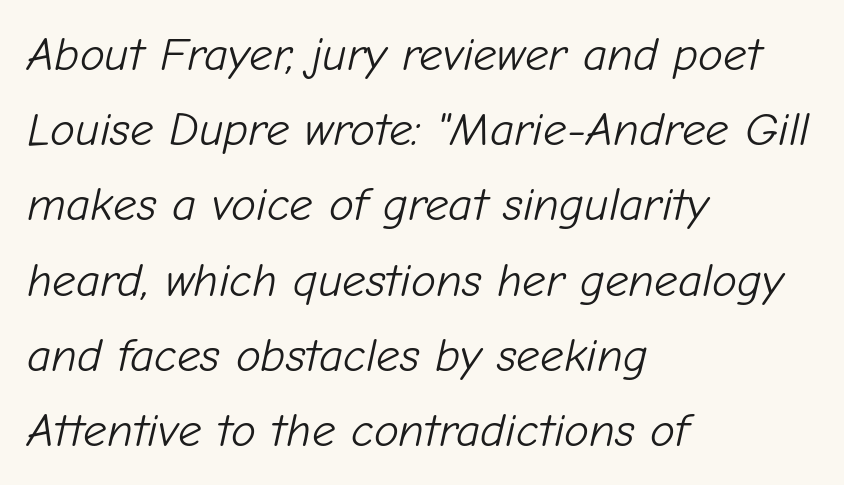
Q: Is the text bold? A: No.
Q: Is the text italic (slanted)? A: Yes, it leans right by about 12 degrees.
Q: Is the text underlined? A: No.
Q: How is the paragraph aligned? A: Left-aligned.
Q: Is the spacing between letters normal or unusually wide? A: Normal.
Q: Is the spacing between lines tight, normal or loose? A: Normal.
Q: Width (condensed, normal, or wide)? A: Normal.
Q: Stroke contrast? A: Low.
Q: x-height? A: Medium.
Q: Monospaced? A: No.
